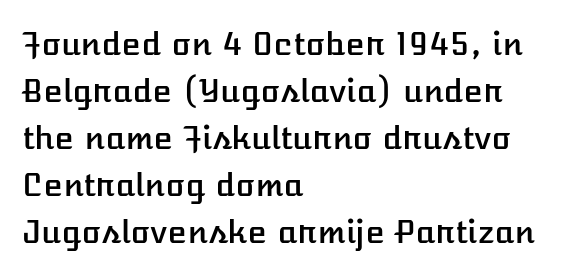
{"italic": "no", "width": "normal", "stroke_contrast": "low", "x_height": "medium", "monospaced": "no", "underline": "no", "align": "left", "line_spacing": "normal", "line_spacing_ratio": 1.47, "letter_spacing": "normal", "letter_spacing_em": 0.0, "glyph_px": 32}
